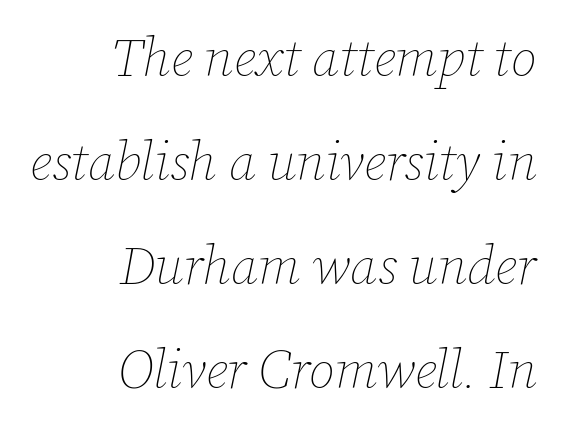
{"italic": "yes", "lean": "right", "slant_degrees": 12, "bold": "no", "weight": "thin", "width": "normal", "stroke_contrast": "low", "x_height": "medium", "monospaced": "no", "underline": "no", "align": "right", "line_spacing": "loose", "line_spacing_ratio": 1.96, "letter_spacing": "normal", "letter_spacing_em": 0.0, "glyph_px": 53}
